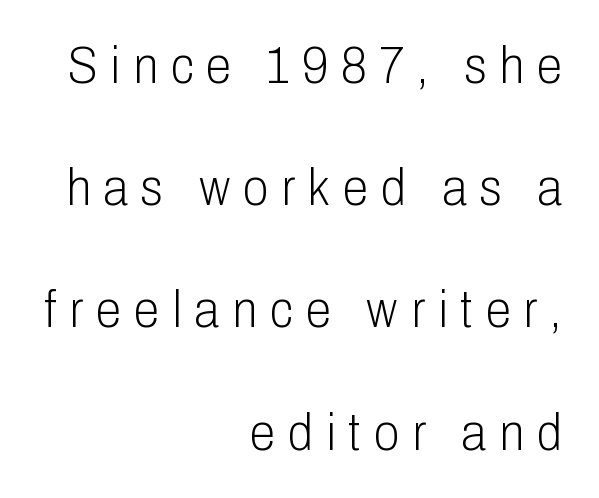
The image shows 52 px light, condensed sans-serif type, upright; set right-aligned, loose line spacing (2.35x), unusually wide letter spacing (+0.25 em), not underlined; low stroke contrast and a medium x-height.
